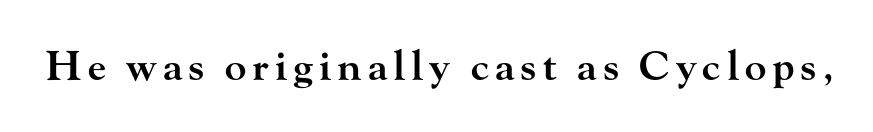
{"serif": "yes", "italic": "no", "bold": "semi", "weight": "semibold", "width": "wide", "stroke_contrast": "high", "x_height": "small", "monospaced": "no", "underline": "no", "glyph_px": 40}
